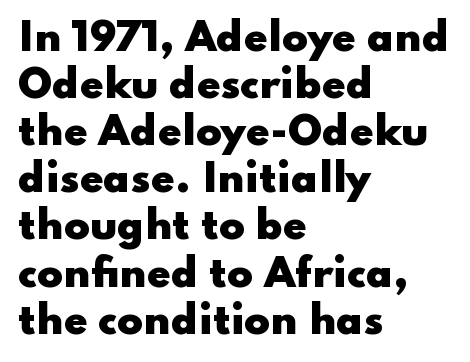
Q: Is the text bold? A: Yes.
Q: Is the text italic (slanted)? A: No, it is upright.
Q: Is the typeface a serif or a sans-serif typeface? A: Sans-serif.
Q: Is the text underlined? A: No.
Q: How is the paragraph aligned? A: Left-aligned.
Q: Is the spacing between letters normal or unusually wide? A: Normal.
Q: Width (condensed, normal, or wide)? A: Wide.
Q: Stroke contrast? A: Low.
Q: x-height? A: Small.
Q: Monospaced? A: No.
